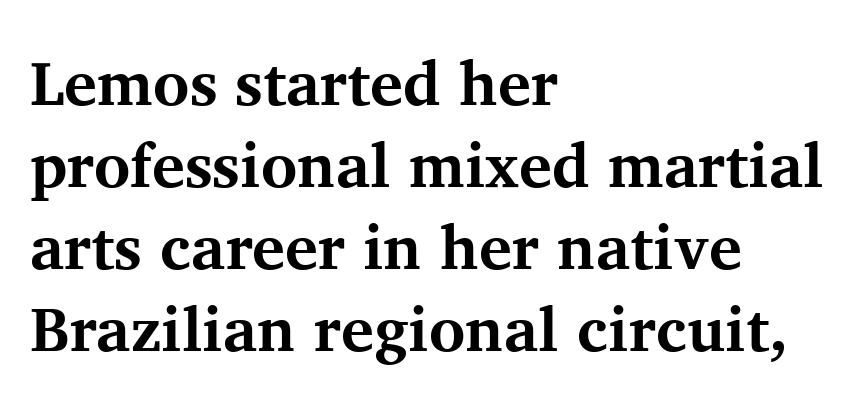
Q: Is the text bold? A: Yes.
Q: Is the text italic (slanted)? A: No, it is upright.
Q: Is the typeface a serif or a sans-serif typeface? A: Serif.
Q: Is the text underlined? A: No.
Q: How is the paragraph aligned? A: Left-aligned.
Q: Is the spacing between letters normal or unusually wide? A: Normal.
Q: Is the spacing between lines tight, normal or loose? A: Normal.
Q: Width (condensed, normal, or wide)? A: Normal.
Q: Stroke contrast? A: Medium.
Q: x-height? A: Medium.
Q: Monospaced? A: No.
